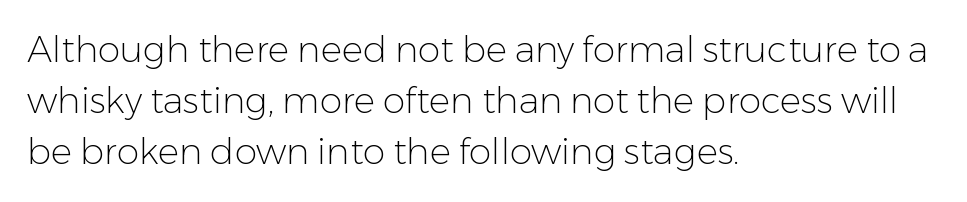
The image shows 36 px light sans-serif type, upright; set left-aligned, normal line spacing (1.42x), normal letter spacing, not underlined; low stroke contrast and a medium x-height.
